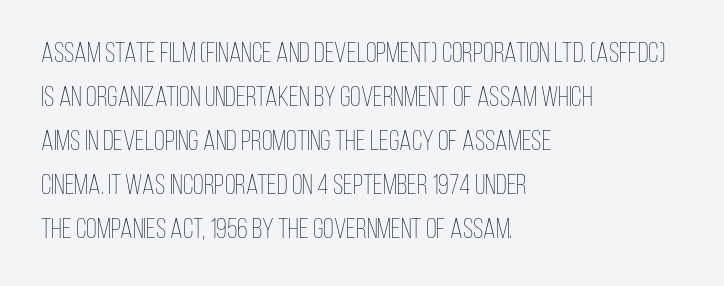
{"italic": "no", "bold": "no", "weight": "thin", "width": "condensed", "stroke_contrast": "low", "x_height": "large", "monospaced": "no", "underline": "no", "align": "left", "line_spacing": "normal", "line_spacing_ratio": 1.57, "letter_spacing": "normal", "letter_spacing_em": 0.0, "glyph_px": 28}
